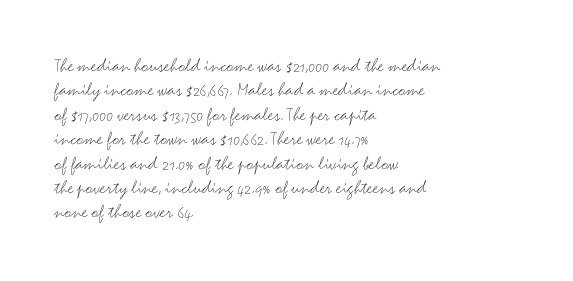
The image shows 20 px text type; set left-aligned, line spacing 1.22x, normal letter spacing, not underlined.
